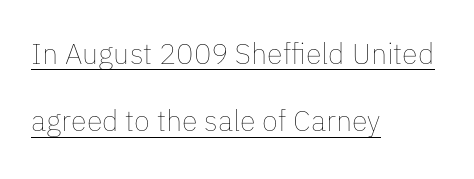
The image shows 29 px thin type, upright; set left-aligned, loose line spacing (2.32x), normal letter spacing, underlined; low stroke contrast and a medium x-height.
